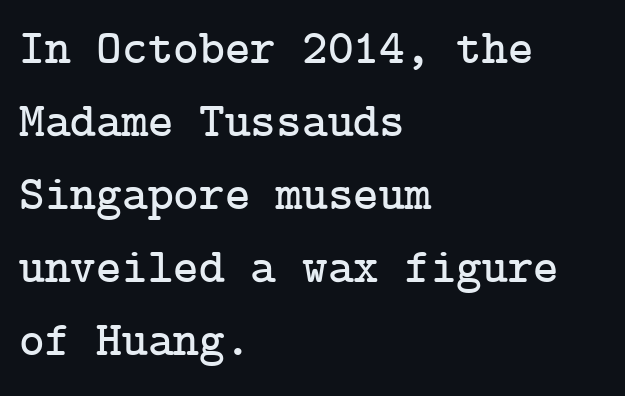
{"serif": "yes", "italic": "no", "width": "normal", "stroke_contrast": "low", "x_height": "medium", "underline": "no", "align": "left", "line_spacing": "normal", "line_spacing_ratio": 1.49, "letter_spacing": "normal", "letter_spacing_em": 0.0, "glyph_px": 49}
